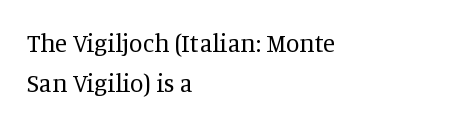
Q: Is the text bold? A: No.
Q: Is the text italic (slanted)? A: No, it is upright.
Q: Is the text underlined? A: No.
Q: How is the paragraph aligned? A: Left-aligned.
Q: Is the spacing between letters normal or unusually wide? A: Normal.
Q: Is the spacing between lines tight, normal or loose? A: Normal.
